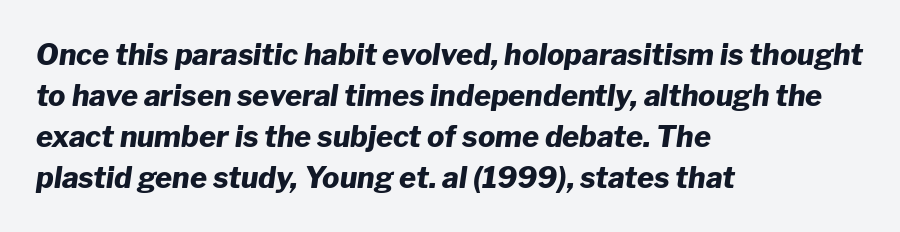
{"italic": "yes", "lean": "right", "slant_degrees": 8, "bold": "yes", "weight": "heavy", "width": "normal", "stroke_contrast": "low", "x_height": "medium", "monospaced": "no", "underline": "no", "align": "left", "line_spacing": "normal", "line_spacing_ratio": 1.41, "letter_spacing": "normal", "letter_spacing_em": 0.0, "glyph_px": 29}
